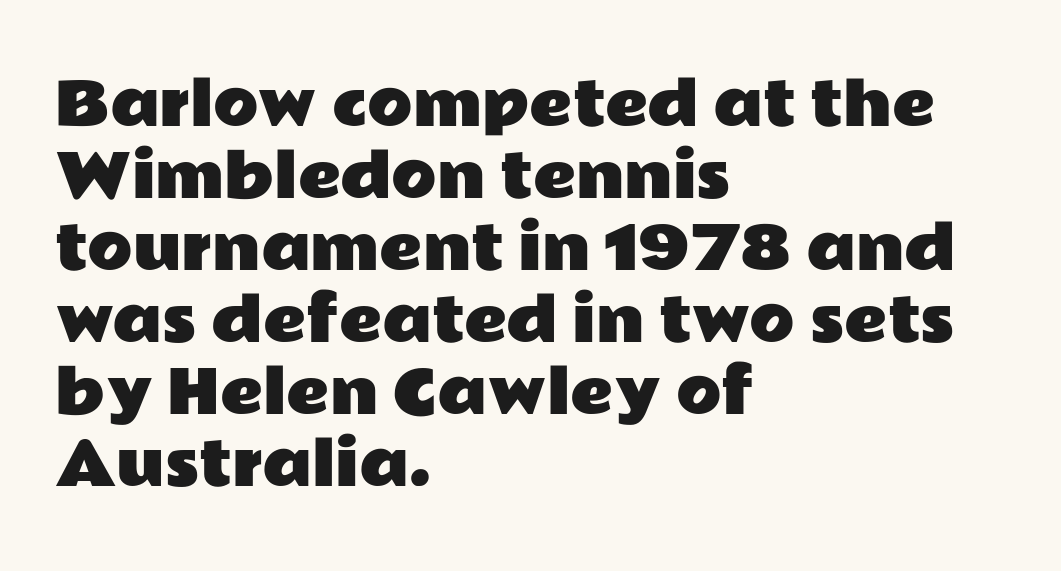
These lines are rendered in a variable-pitch font. Does extra space separate the letters? No, they use regular spacing. Bare-footed words on every line. Check where the strokes stop: nothing finishes them off — pure sans. Notice how the passage keeps a crisp vertical edge on the left only. Ordinary non-slanted type is in use.
